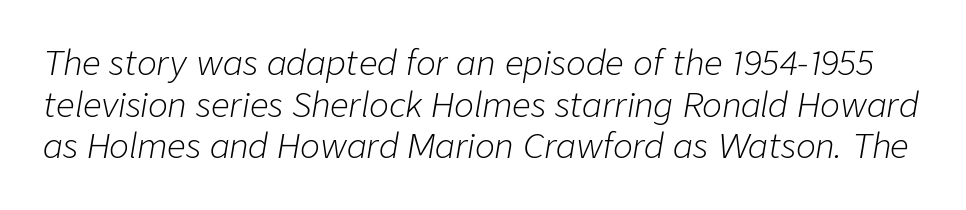
The image shows 33 px light type, italic (leaning right); set normal line spacing (1.26x), normal letter spacing, not underlined; low stroke contrast and a medium x-height.
